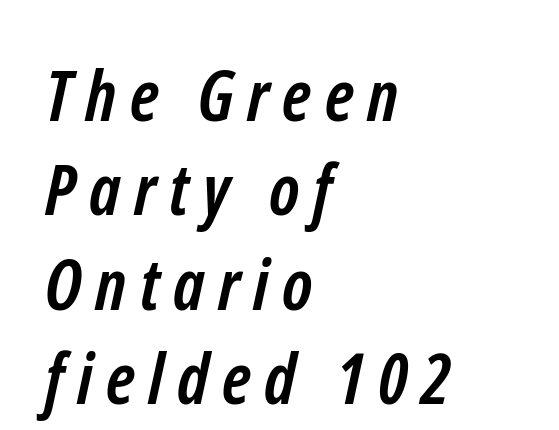
{"serif": "no", "bold": "yes", "weight": "semibold", "width": "condensed", "stroke_contrast": "low", "x_height": "medium", "monospaced": "no", "underline": "no", "align": "left", "line_spacing": "normal", "line_spacing_ratio": 1.33, "glyph_px": 71}
